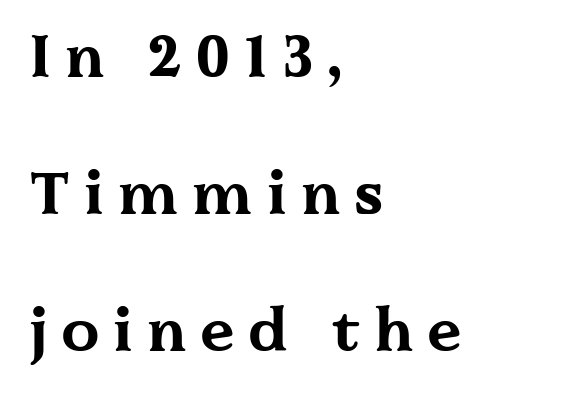
The image shows 60 px bold, wide serif type, upright; set left-aligned, loose line spacing (2.28x), unusually wide letter spacing (+0.24 em), not underlined; medium stroke contrast and a medium x-height.
